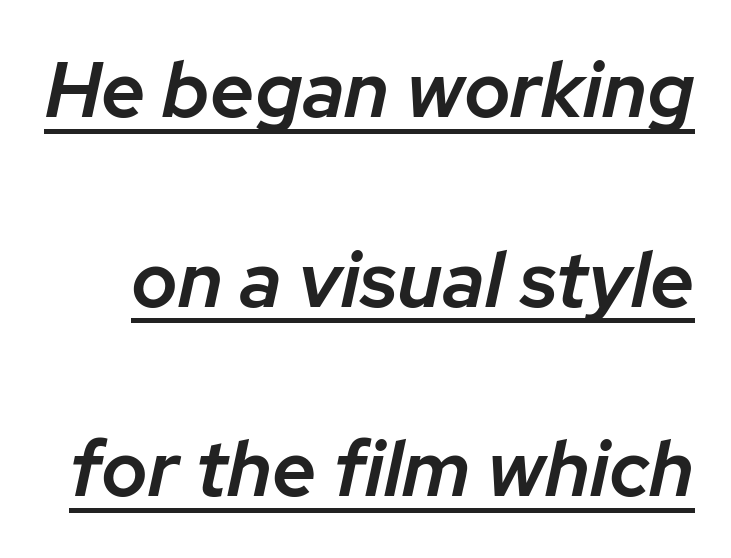
Q: Is the text bold? A: Semi-bold.
Q: Is the text italic (slanted)? A: Yes, it leans right by about 12 degrees.
Q: Is the text underlined? A: Yes.
Q: Is the spacing between letters normal or unusually wide? A: Normal.
Q: Is the spacing between lines tight, normal or loose? A: Loose.
Q: Width (condensed, normal, or wide)? A: Normal.
Q: Stroke contrast? A: Low.
Q: x-height? A: Medium.
Q: Monospaced? A: No.
